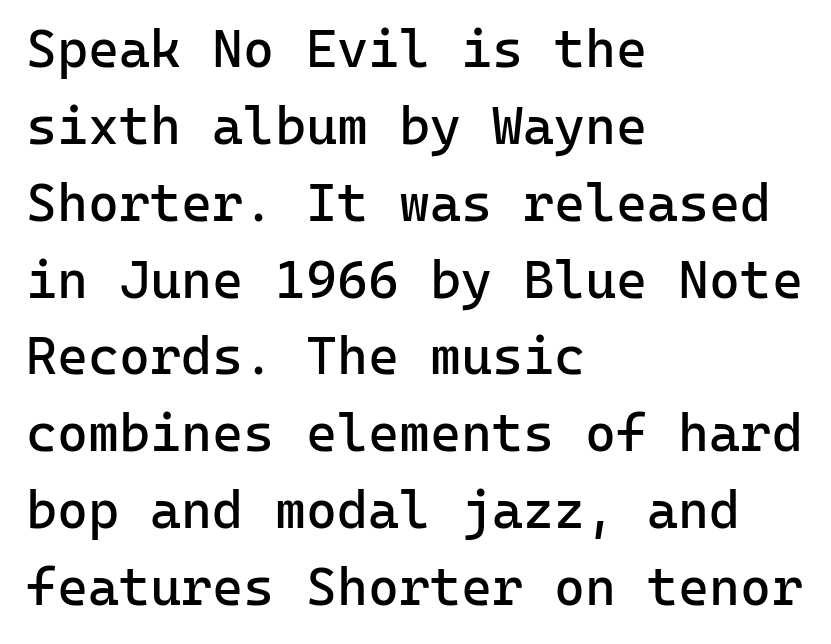
Notice how the passage keeps a crisp vertical edge on the left only. Quick note: not italic, upright. In terms of letterspacing, this is plain default setting. Regular leading. The passage shown is not bold in any degree.
